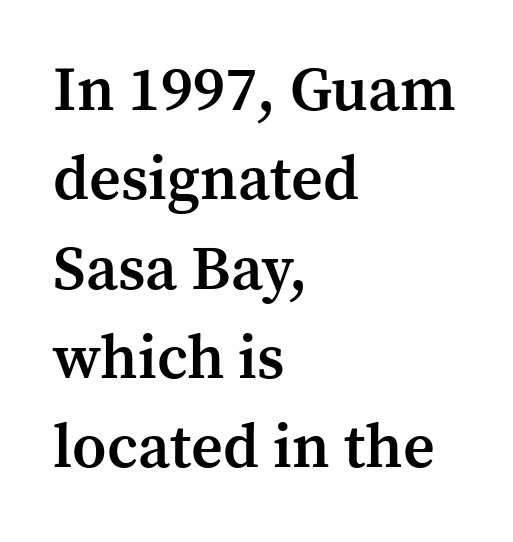
The image shows 62 px semibold serif type, upright; set left-aligned, normal line spacing (1.44x), normal letter spacing, not underlined; medium stroke contrast and a medium x-height.
